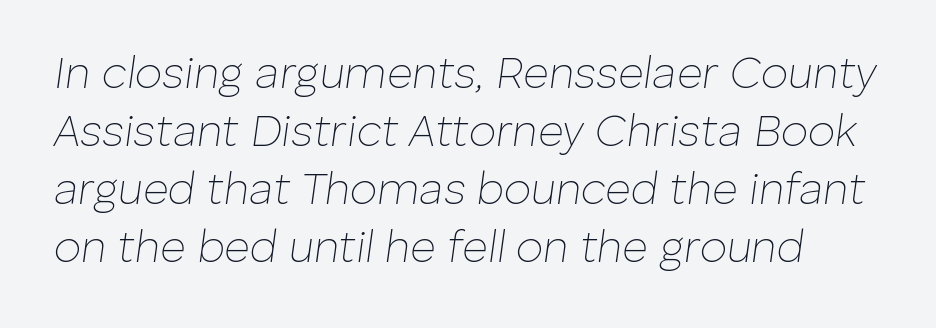
The image shows 44 px thin type, italic (leaning right); set normal line spacing (1.32x), normal letter spacing, not underlined; low stroke contrast and a medium x-height.
